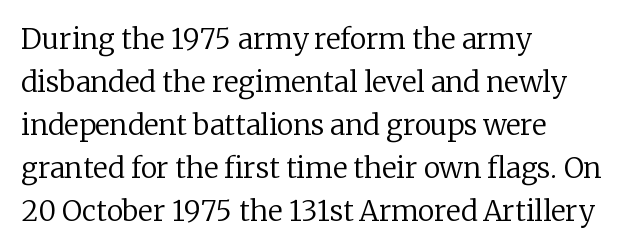
Q: Is the text bold? A: No.
Q: Is the text italic (slanted)? A: No, it is upright.
Q: Is the typeface a serif or a sans-serif typeface? A: Serif.
Q: Is the text underlined? A: No.
Q: How is the paragraph aligned? A: Left-aligned.
Q: Is the spacing between letters normal or unusually wide? A: Normal.
Q: Is the spacing between lines tight, normal or loose? A: Normal.
Q: Width (condensed, normal, or wide)? A: Normal.
Q: Stroke contrast? A: Low.
Q: x-height? A: Medium.
Q: Monospaced? A: No.
